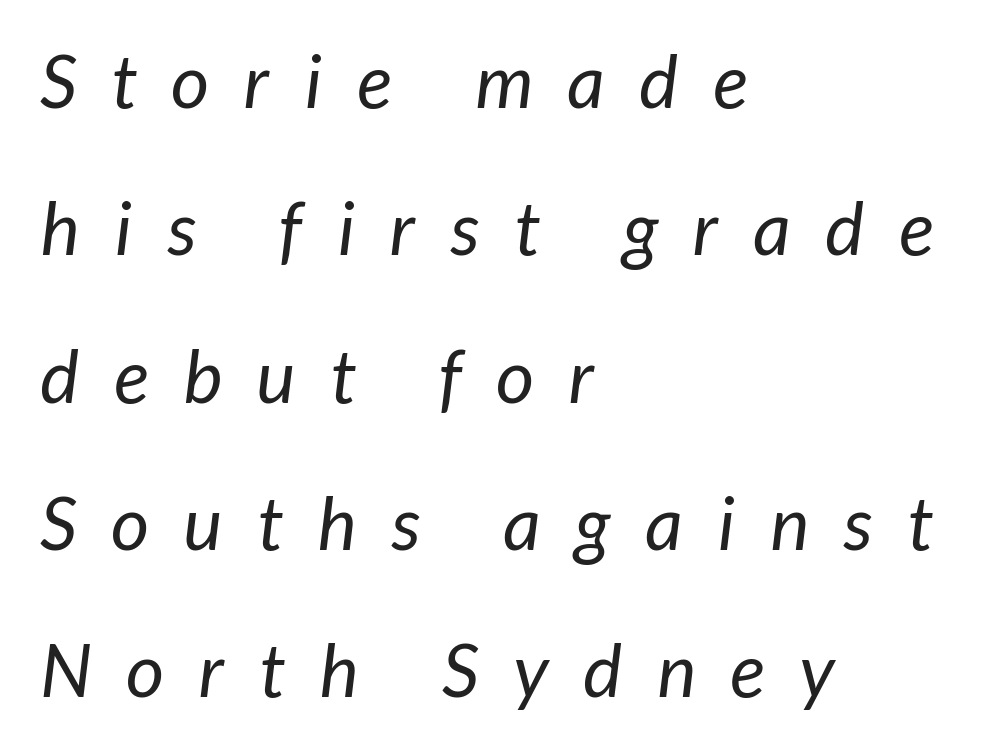
{"serif": "no", "bold": "no", "weight": "regular", "width": "normal", "stroke_contrast": "low", "x_height": "medium", "monospaced": "no", "underline": "no", "align": "left", "line_spacing": "loose", "line_spacing_ratio": 1.99, "letter_spacing": "wide", "letter_spacing_em": 0.47, "glyph_px": 74}
